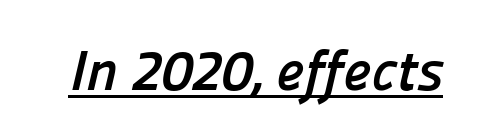
{"serif": "no", "bold": "yes", "weight": "semibold", "width": "normal", "stroke_contrast": "low", "x_height": "medium", "monospaced": "no", "underline": "yes", "letter_spacing": "normal", "letter_spacing_em": 0.0, "glyph_px": 57}
